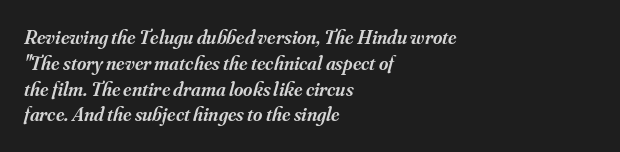
The passage shown stacks its lines at a standard gap. The baseline area is clear. The face used here has a pronounced slope to its letters. Teacher's note: observe the even left margin — that is flush-left alignment. Spacing between characters is what you'd get straight out of the box.
